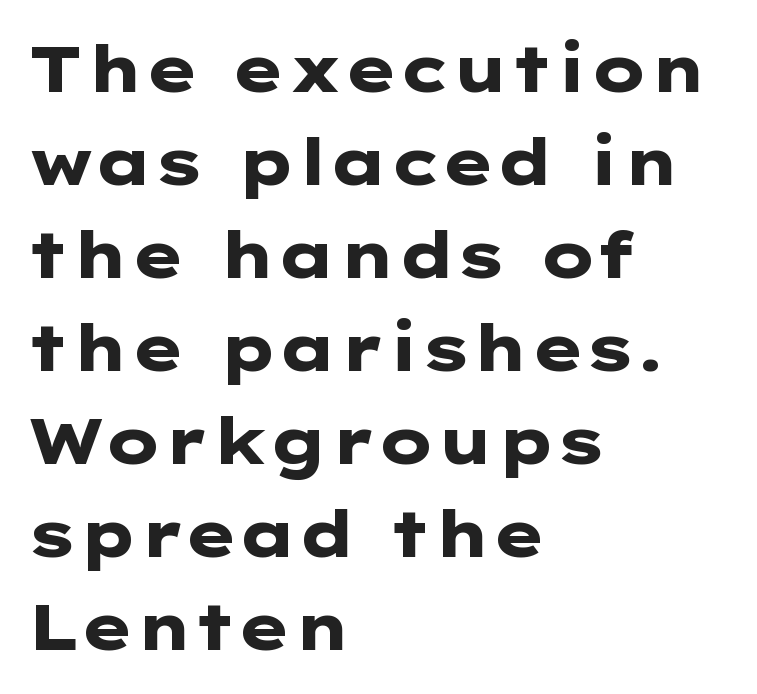
Q: Is the text bold? A: Yes.
Q: Is the text italic (slanted)? A: No, it is upright.
Q: Is the typeface a serif or a sans-serif typeface? A: Sans-serif.
Q: Is the text underlined? A: No.
Q: How is the paragraph aligned? A: Left-aligned.
Q: Is the spacing between letters normal or unusually wide? A: Normal.
Q: Is the spacing between lines tight, normal or loose? A: Normal.
Q: Width (condensed, normal, or wide)? A: Wide.
Q: Stroke contrast? A: Low.
Q: x-height? A: Medium.
